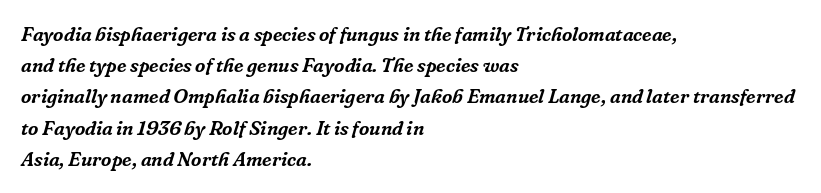
Q: Is the text italic (slanted)? A: Yes, it leans right by about 16 degrees.
Q: Is the text underlined? A: No.
Q: How is the paragraph aligned? A: Left-aligned.
Q: Is the spacing between letters normal or unusually wide? A: Normal.
Q: Is the spacing between lines tight, normal or loose? A: Normal.
